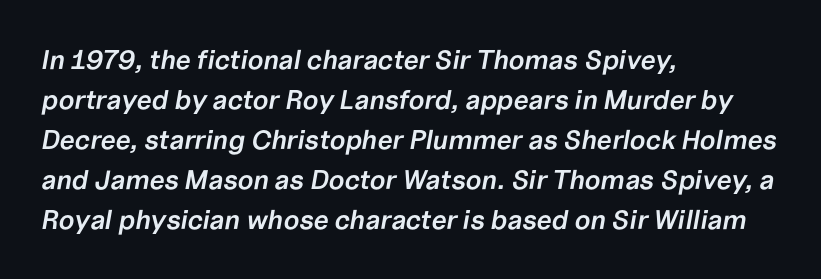
Each new line begins a customary step beneath the previous one. Only glyphs here, with clear space below each row. Words appear dense and cohesive because spacing is normal. If you drew a line through each stem, it would be angled.
